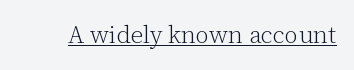
The image shows 24 px text type, upright; set normal letter spacing, underlined.
